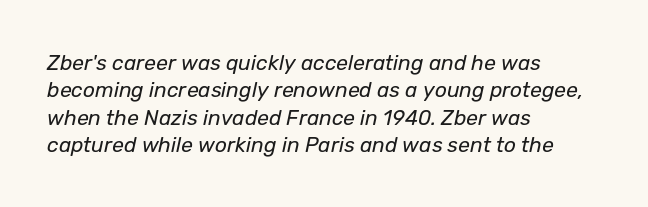
Q: Is the text bold? A: No.
Q: Is the text italic (slanted)? A: Yes, it leans right by about 12 degrees.
Q: Is the text underlined? A: No.
Q: How is the paragraph aligned? A: Left-aligned.
Q: Is the spacing between letters normal or unusually wide? A: Normal.
Q: Is the spacing between lines tight, normal or loose? A: Normal.
